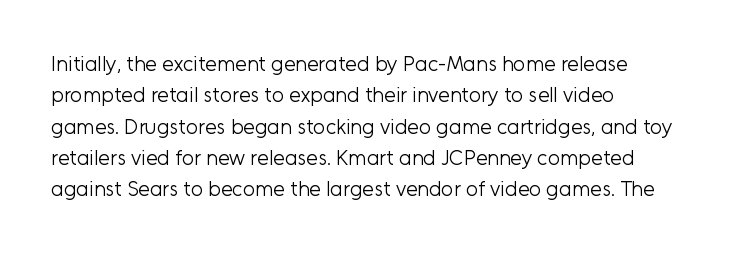
Ordinary non-slanted type is in use. Honestly, the row spacing looks completely unremarkable. These lines keep a tight, regular rhythm from letter to letter. These lines stack with their left ends in a neat column.
